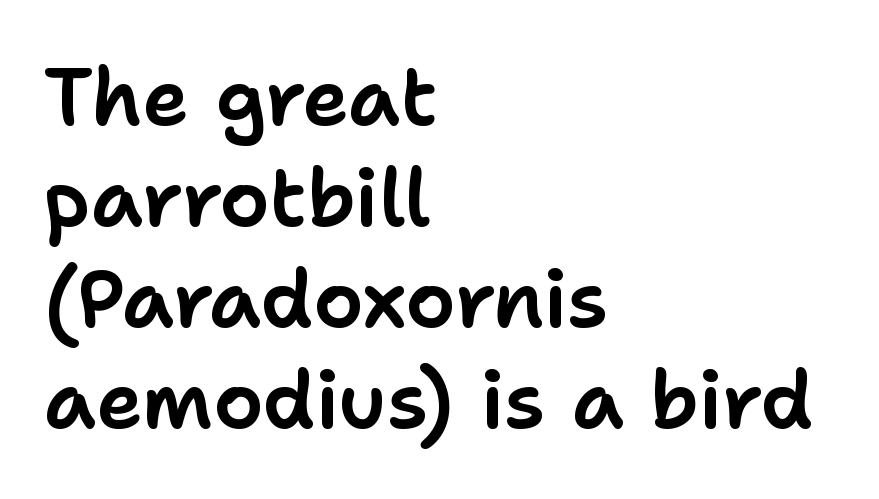
Q: Is the text italic (slanted)? A: No, it is upright.
Q: Is the typeface a serif or a sans-serif typeface? A: Sans-serif.
Q: Is the text underlined? A: No.
Q: How is the paragraph aligned? A: Left-aligned.
Q: Is the spacing between letters normal or unusually wide? A: Normal.
Q: Is the spacing between lines tight, normal or loose? A: Normal.
Q: Width (condensed, normal, or wide)? A: Normal.
Q: Stroke contrast? A: Low.
Q: x-height? A: Medium.
Q: Monospaced? A: No.
